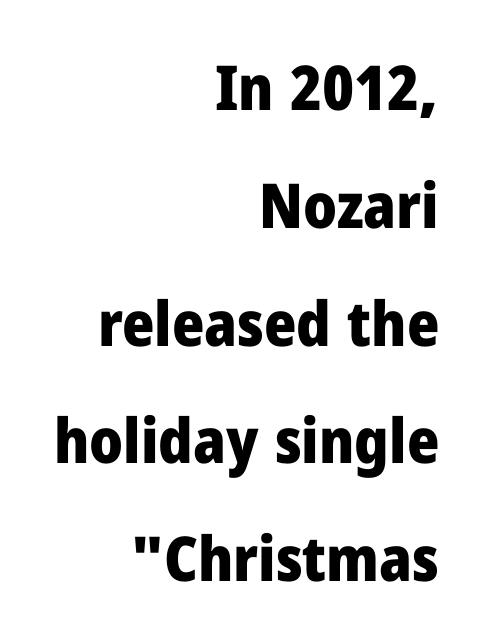
The image shows 62 px heavy sans-serif type, upright; set right-aligned, loose line spacing (1.9x), normal letter spacing, not underlined; low stroke contrast and a medium x-height.
